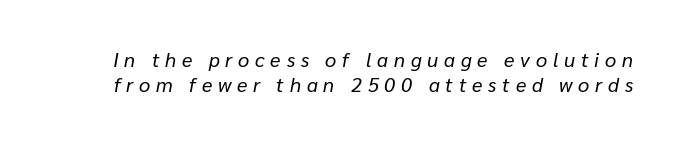
Q: Is the text bold? A: No.
Q: Is the text italic (slanted)? A: Yes, it leans right by about 10 degrees.
Q: Is the text underlined? A: No.
Q: Is the spacing between letters normal or unusually wide? A: Unusually wide.
Q: Is the spacing between lines tight, normal or loose? A: Normal.
